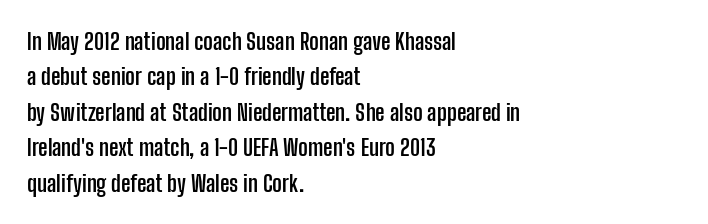
The strip under each line holds only bare page. The designer left line spacing at the default. Typeset ragged right — the left edge is the straight one. Heavy-handed strokes throughout: this text is bold.
